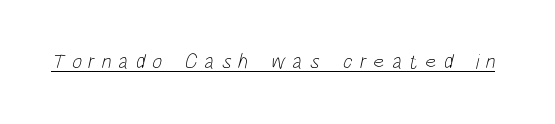
Here the glyphs are tracked loosely, breaking word shapes into spaced letters. No letter is thick-stroked: the sample isn't bold. A baseline rule has been typeset under these characters.
